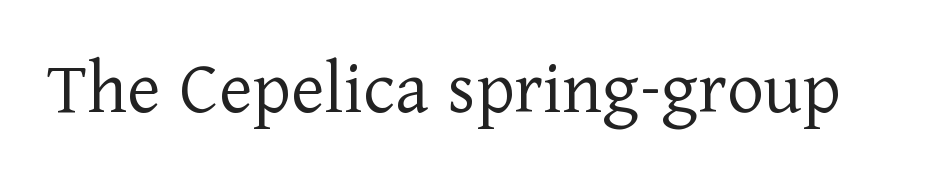
The tracking reads as untouched default to a designer's eye. Unbolded letterforms with no extra heft. This sample has the flowing, uneven cadence of proportional lettering. Examine the stroke ends and you'll spot serifs. The space beneath each line is pristine and unruled.
